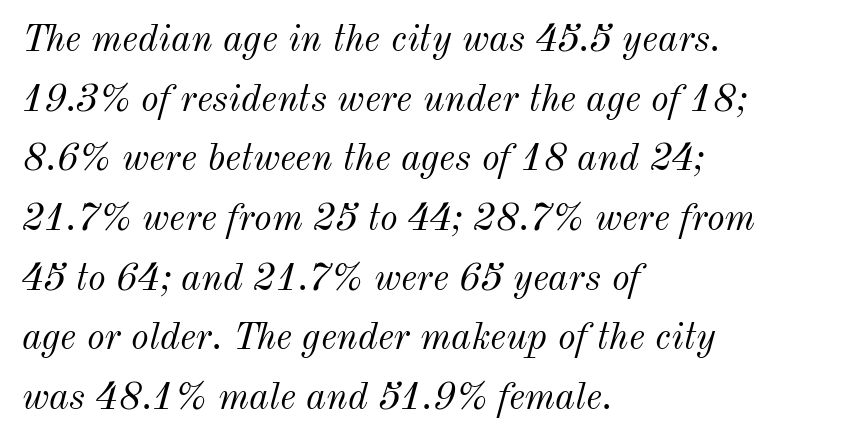
The image shows 38 px light type, italic (leaning right); set left-aligned, normal line spacing (1.57x), normal letter spacing, not underlined; medium stroke contrast and a small x-height.
